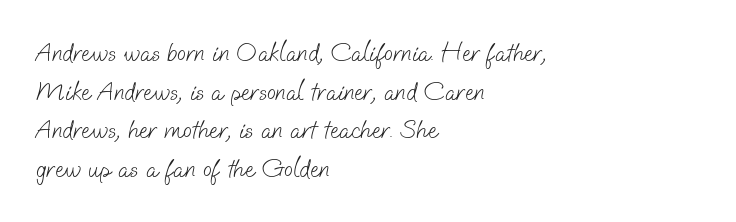
The image shows 26 px text type; set left-aligned, normal line spacing (1.49x), normal letter spacing, not underlined.
